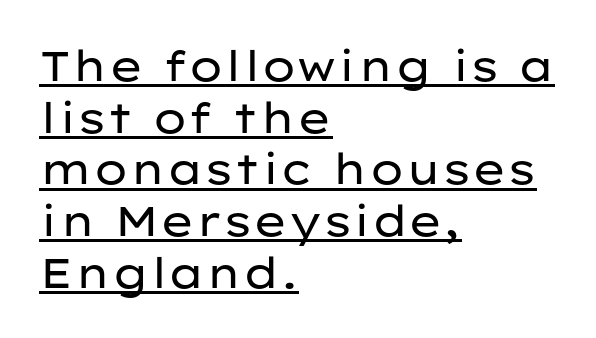
The line texture is even and compact thanks to regular tracking. Does the lettering tilt? It doesn't — this is upright. Notice how the passage keeps a crisp vertical edge on the left only. Here the designer chose a conventional face with non-uniform glyph widths. I'd call this a sans setting — the letters go barefoot.
